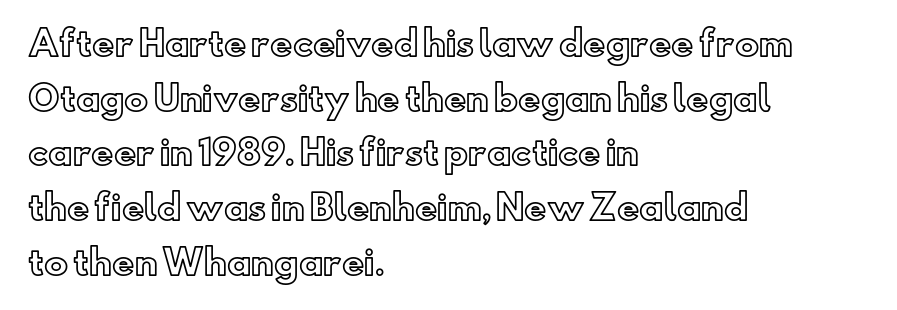
The image shows 34 px text type, upright; set left-aligned, normal line spacing (1.61x), normal letter spacing, not underlined; a small x-height.
